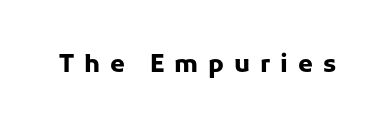
Q: Is the text bold? A: Yes.
Q: Is the text italic (slanted)? A: No, it is upright.
Q: Is the text underlined? A: No.
Q: Is the spacing between letters normal or unusually wide? A: Unusually wide.
